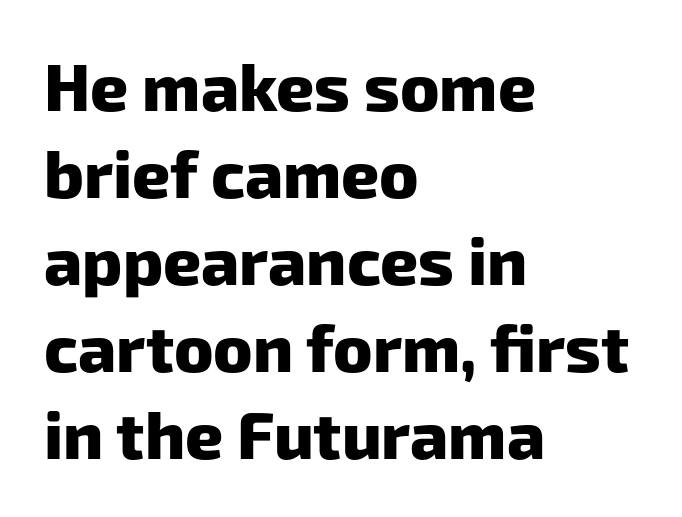
This sample uses a sans-serif face. The letters advance in unequal steps, a hallmark of proportional type. There is no visible air inserted between adjacent glyphs. Horizontal alignment here is leftward, the default for most running prose. The font is running at its bold setting.
